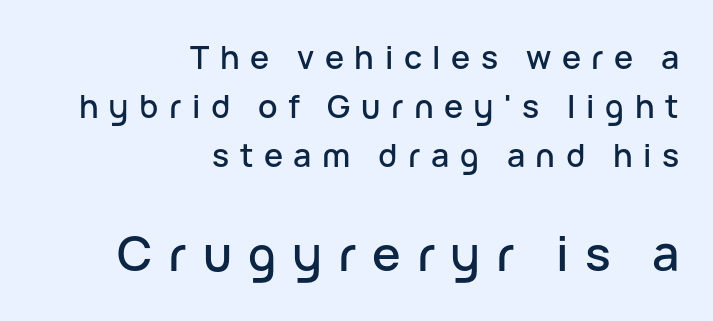
Q: Is the text italic (slanted)? A: No, it is upright.
Q: Is the typeface a serif or a sans-serif typeface? A: Sans-serif.
Q: Is the text underlined? A: No.
Q: How is the paragraph aligned? A: Right-aligned.
Q: Is the spacing between letters normal or unusually wide? A: Unusually wide.
Q: Is the spacing between lines tight, normal or loose? A: Normal.
Q: Which block of text is set in a larger size, the first (top) or the second (bottom)? A: The second (bottom) one.
Q: Width (condensed, normal, or wide)? A: Normal.
Q: Stroke contrast? A: Low.
Q: x-height? A: Medium.
Q: Monospaced? A: No.
